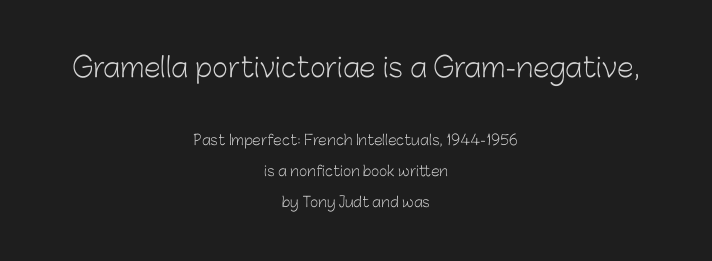
The image shows 27 px text type, upright; set centered, loose line spacing (2.2x), normal letter spacing, not underlined; the first (top) block is 1.93x larger.
